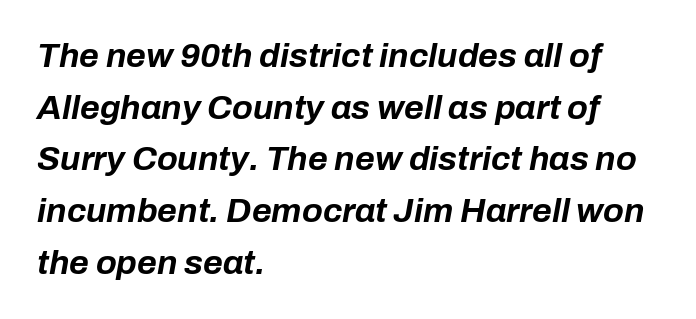
Chunky letters — that's bold for sure. The axis of the letterforms is tilted away from vertical. This sample uses plain, unmodified letter spacing. The strip under each line holds only bare page. Casual observation: everything's shoved over to the left.
